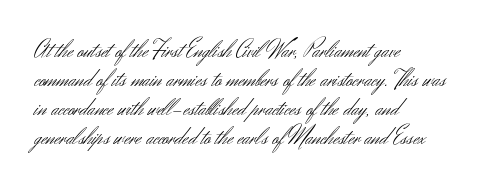
The image shows 24 px text type; set left-aligned, line spacing 1.21x, normal letter spacing, not underlined.
